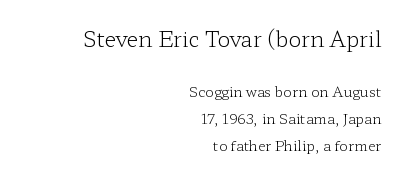
The image shows 21 px text type, upright; set right-aligned, loose line spacing (1.94x), normal letter spacing, not underlined; the first (top) block is 1.5x larger.
